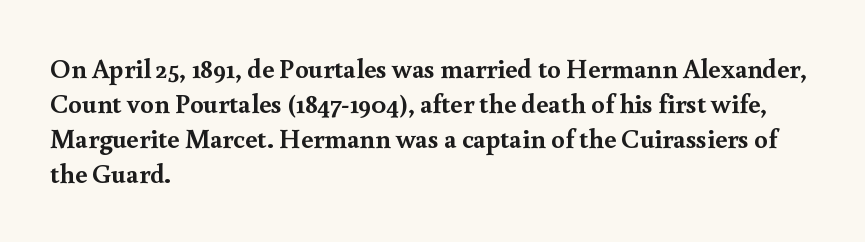
Q: Is the text bold? A: Yes.
Q: Is the text italic (slanted)? A: No, it is upright.
Q: Is the text underlined? A: No.
Q: How is the paragraph aligned? A: Left-aligned.
Q: Is the spacing between letters normal or unusually wide? A: Normal.
Q: Is the spacing between lines tight, normal or loose? A: Normal.
